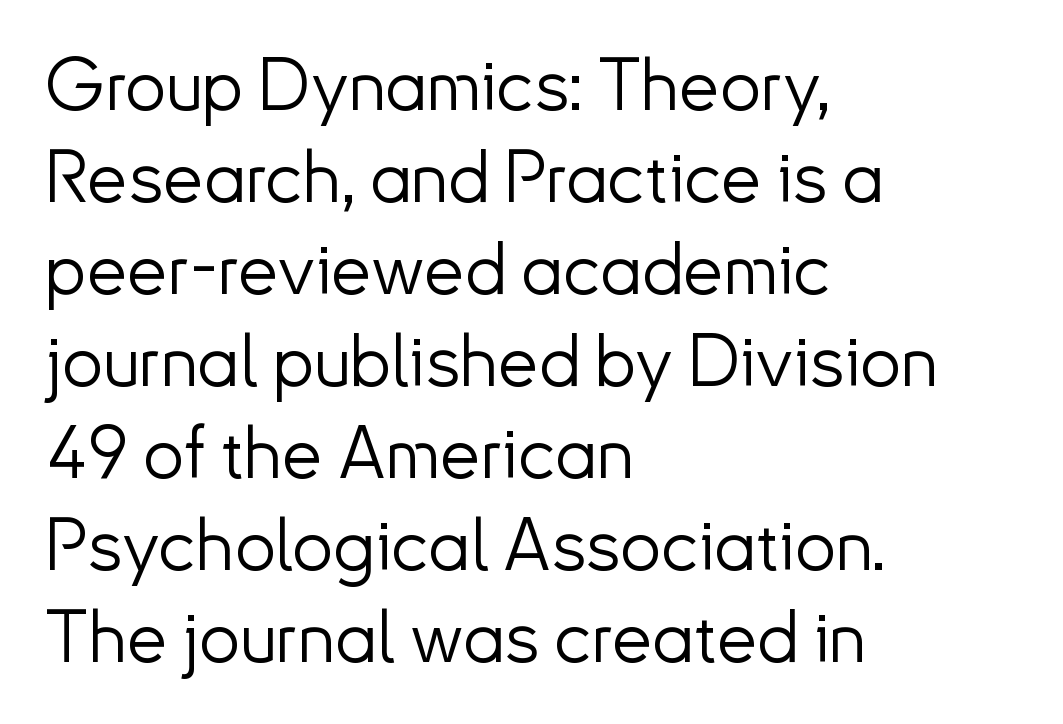
The strokes carry an ordinary text weight at most. The compositor pushed each line to the left boundary. When letters stand straight like this, we call the style roman or upright. The characters display no serif detailing; their extremities are plain.
